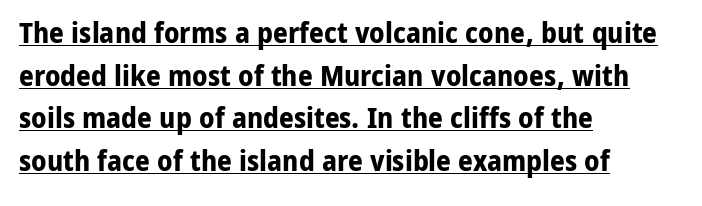
Compared with typical paragraphs, the rows here are spaced about the same. Character widths vary here, with narrow letters taking less room than wide ones. Compared with an ordinary text face, these strokes are far heavier — a full bold. The rendering shows plain stroke endings on the letterforms — a sans-serif design. Which margin do the lines hug? The left one — the right edge is uneven. Caption: standard tracking, unaltered.
